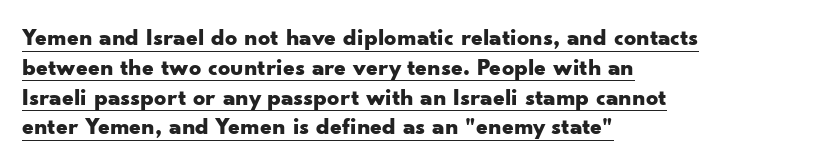
{"italic": "no", "bold": "yes", "underline": "yes", "align": "left", "line_spacing_ratio": 1.24, "letter_spacing": "normal", "letter_spacing_em": 0.0, "glyph_px": 24}
